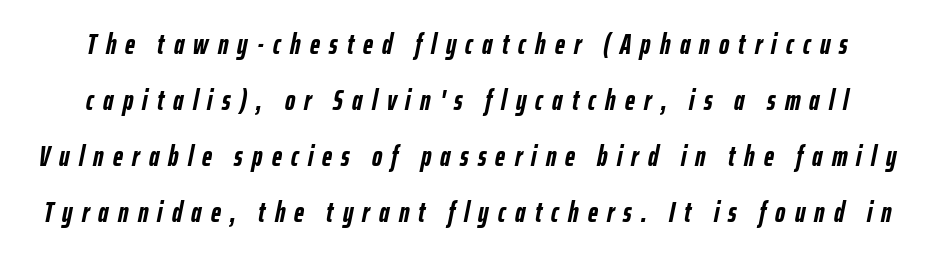
Q: Is the text bold? A: Yes.
Q: Is the text italic (slanted)? A: Yes, it leans right by about 12 degrees.
Q: Is the text underlined? A: No.
Q: Is the spacing between letters normal or unusually wide? A: Unusually wide.
Q: Is the spacing between lines tight, normal or loose? A: Loose.
Q: Width (condensed, normal, or wide)? A: Condensed.
Q: Stroke contrast? A: Low.
Q: x-height? A: Medium.
Q: Monospaced? A: No.
